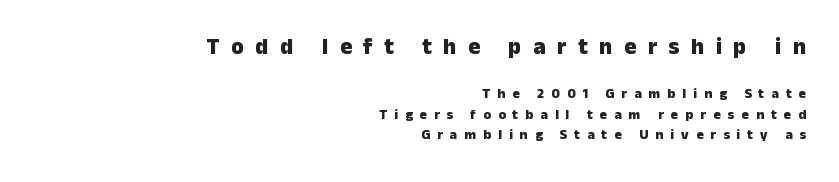
Which chunk is bigger? The first one — the top block dwarfs the bottom. Line spacing here is normal. Bare-footed words on every line. Notice how the stems are strictly vertical — no italics here.
